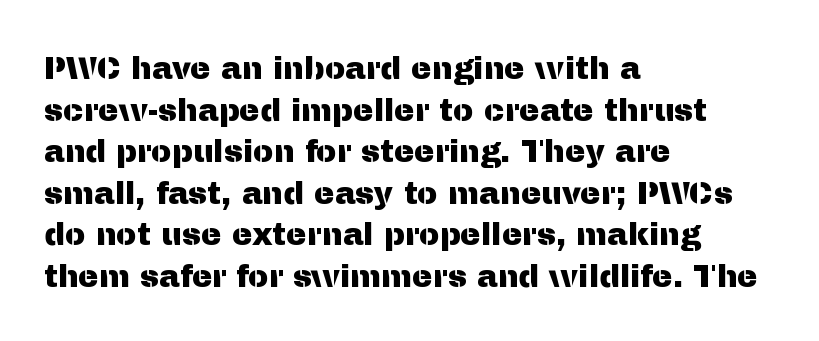
The image shows 31 px sans-serif type, upright; set left-aligned, normal line spacing (1.34x), normal letter spacing, not underlined; medium stroke contrast and a medium x-height.
